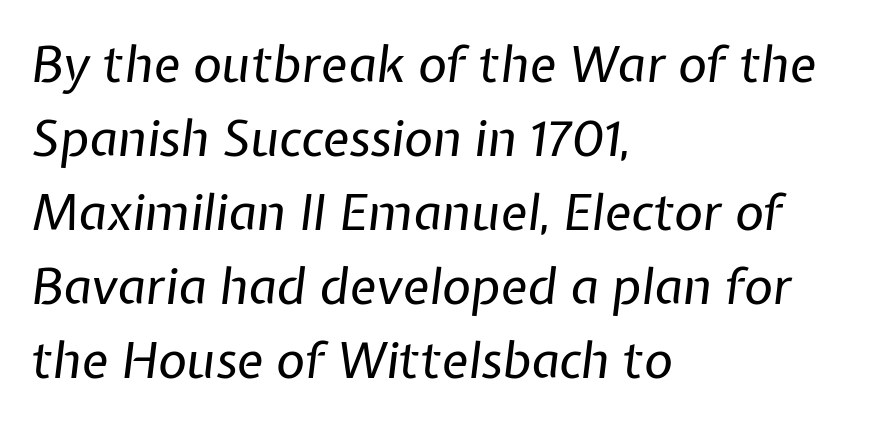
{"italic": "yes", "lean": "right", "slant_degrees": 7, "bold": "no", "weight": "regular", "width": "normal", "stroke_contrast": "low", "x_height": "medium", "monospaced": "no", "underline": "no", "align": "left", "line_spacing": "normal", "line_spacing_ratio": 1.48, "letter_spacing": "normal", "letter_spacing_em": 0.0, "glyph_px": 50}
